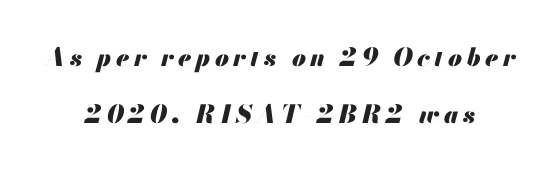
Q: Is the text bold? A: Yes.
Q: Is the text italic (slanted)? A: Yes, it leans right by about 13 degrees.
Q: Is the text underlined? A: No.
Q: How is the paragraph aligned? A: Centered.
Q: Is the spacing between lines tight, normal or loose? A: Loose.
